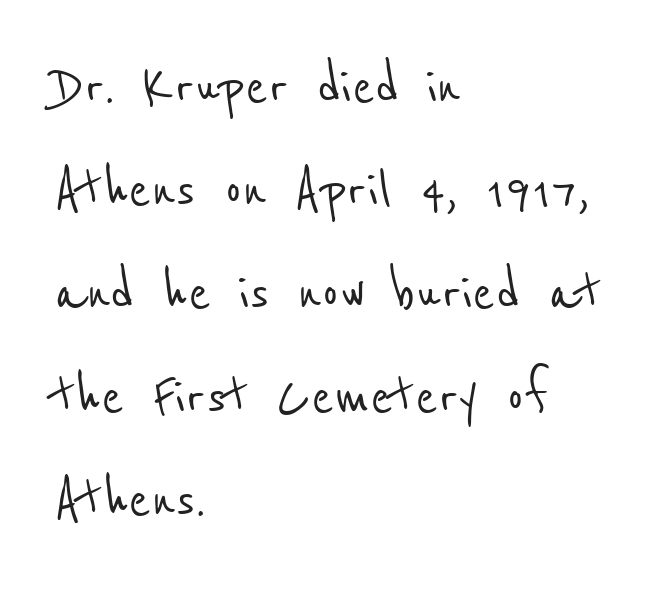
Q: Is the typeface a serif or a sans-serif typeface? A: Sans-serif.
Q: Is the text underlined? A: No.
Q: How is the paragraph aligned? A: Left-aligned.
Q: Is the spacing between letters normal or unusually wide? A: Normal.
Q: Is the spacing between lines tight, normal or loose? A: Normal.
Q: Width (condensed, normal, or wide)? A: Condensed.
Q: Stroke contrast? A: Low.
Q: x-height? A: Medium.
Q: Monospaced? A: No.
